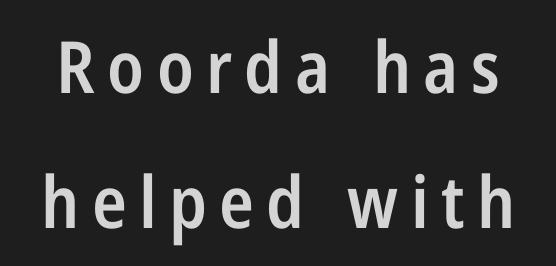
Note the varied advance widths — an 'i' is clearly narrower than an 'm'. Words float on clear page, feet unadorned. Posture: straight, roman, zero tilt. Its strokes are somewhat broadened, the hallmark of semibold type.
